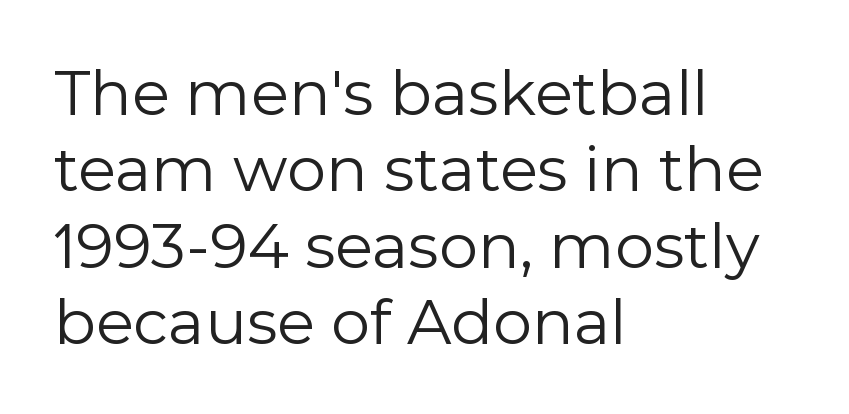
{"serif": "no", "italic": "no", "bold": "no", "weight": "regular", "width": "normal", "x_height": "medium", "monospaced": "no", "underline": "no", "align": "left", "line_spacing_ratio": 1.23, "letter_spacing": "normal", "letter_spacing_em": 0.0, "glyph_px": 62}
